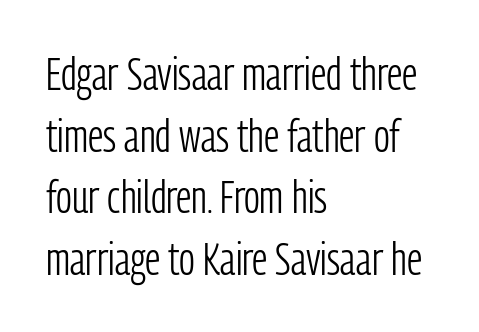
The image shows 45 px light, condensed sans-serif type, upright; set left-aligned, normal line spacing (1.37x), normal letter spacing, not underlined; low stroke contrast and a medium x-height.
